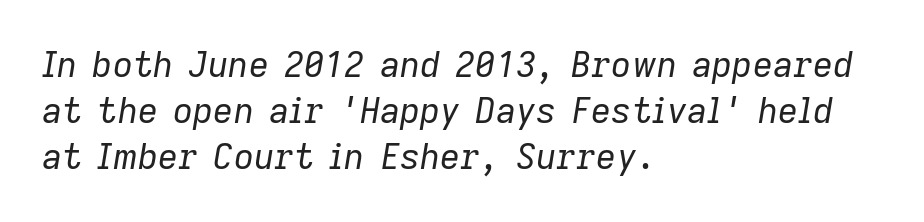
The image shows 35 px regular-weight type, italic (leaning right); set left-aligned, normal line spacing (1.32x), normal letter spacing, not underlined; low stroke contrast and a medium x-height.
